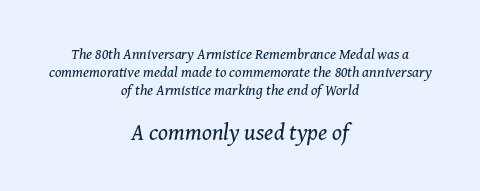
The characters are drawn with everyday or finer stroke widths. The foot of each line stays bare and open. Observe the ordinary spacing: letters are neighbours, not strangers. Alignment: centered. Designer's note — italics engaged.
